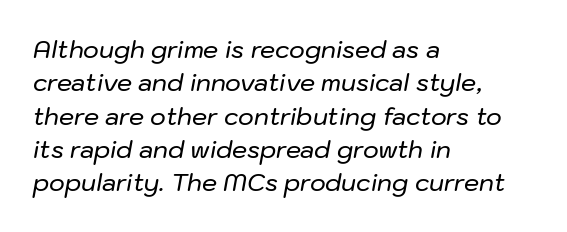
Q: Is the text italic (slanted)? A: Yes, it leans right by about 10 degrees.
Q: Is the text underlined? A: No.
Q: How is the paragraph aligned? A: Left-aligned.
Q: Is the spacing between letters normal or unusually wide? A: Normal.
Q: Is the spacing between lines tight, normal or loose? A: Normal.
